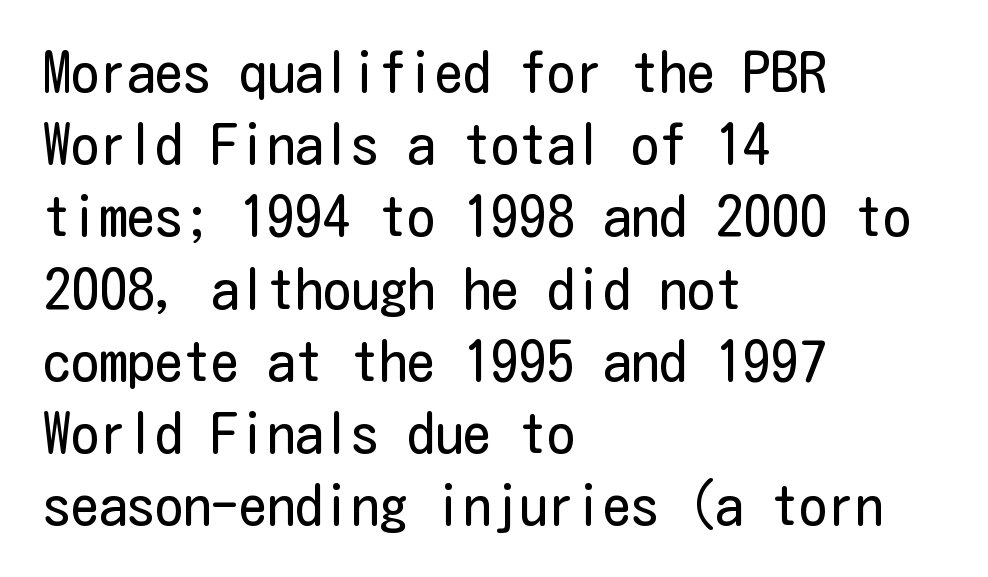
The image shows 56 px regular-weight, condensed sans-serif type, upright; set left-aligned, normal line spacing (1.29x), normal letter spacing, not underlined; low stroke contrast and a medium x-height.
